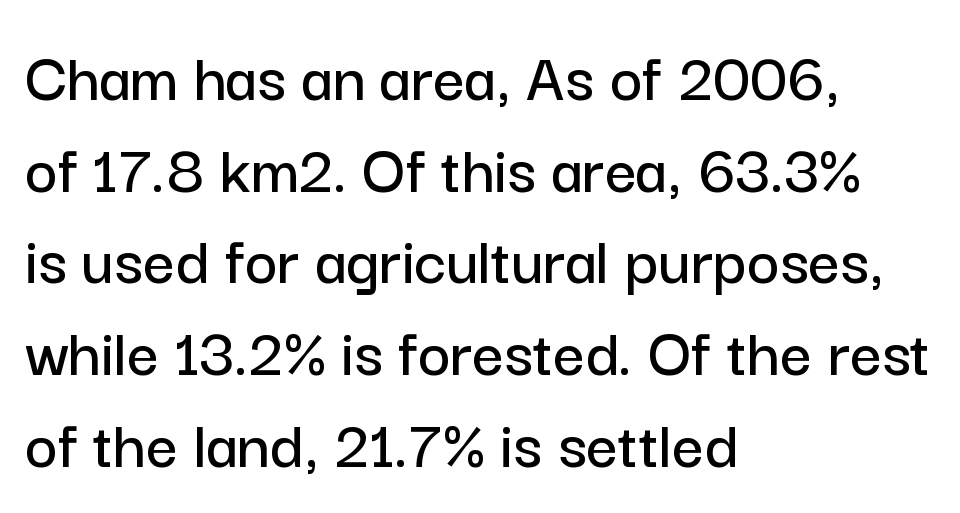
The image shows 70 px sans-serif type, upright; set left-aligned, normal line spacing (1.31x), normal letter spacing, not underlined; low stroke contrast and a medium x-height.
